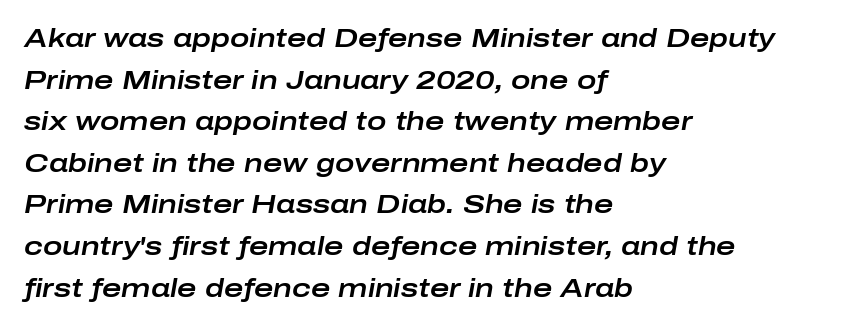
The image shows 26 px text type, italic (leaning right); set left-aligned, normal line spacing (1.6x), normal letter spacing, not underlined.
